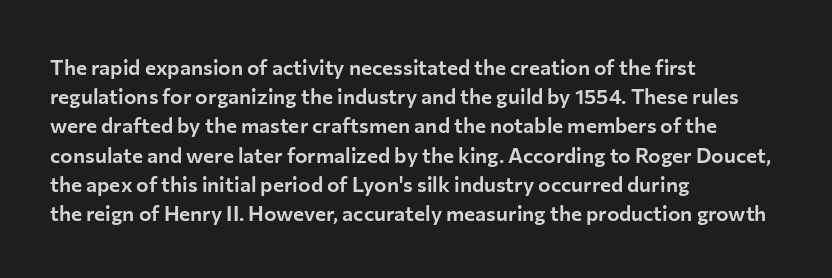
{"italic": "no", "underline": "no", "align": "left", "line_spacing": "normal", "line_spacing_ratio": 1.39, "letter_spacing": "normal", "letter_spacing_em": 0.0, "glyph_px": 21}
